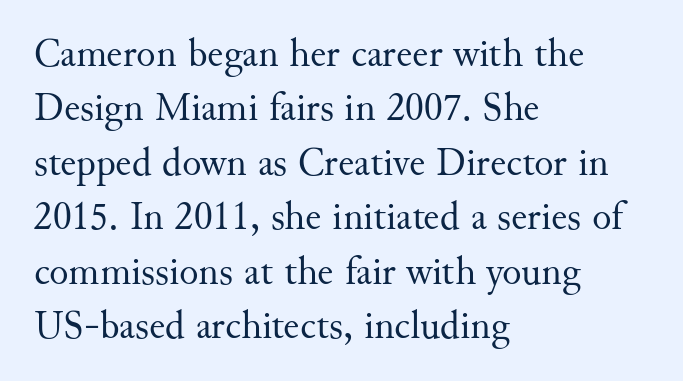
The image shows 40 px regular-weight serif type, upright; set left-aligned, normal line spacing (1.36x), normal letter spacing, not underlined; medium stroke contrast and a small x-height.
